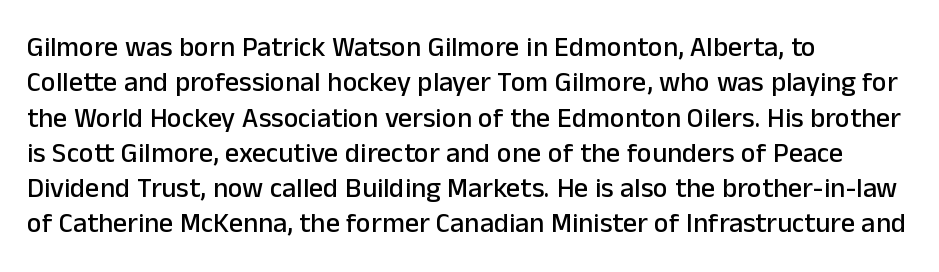
These lines are rendered in a variable-pitch font. Beneath every word, the page is bare. Vertically, the passage feels balanced, rows spaced as you'd expect. The characters display no serif detailing; their extremities are plain. The gaps between neighbouring characters are ordinary and unremarkable.
